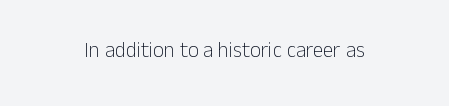
Q: Is the text bold? A: No.
Q: Is the text italic (slanted)? A: No, it is upright.
Q: Is the text underlined? A: No.
Q: How is the paragraph aligned? A: Centered.
Q: Is the spacing between letters normal or unusually wide? A: Normal.
